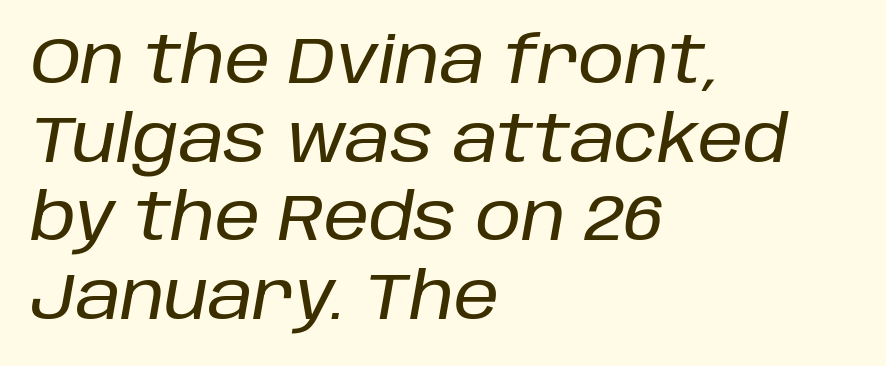
Q: Is the text italic (slanted)? A: Yes, it leans right by about 10 degrees.
Q: Is the text underlined? A: No.
Q: How is the paragraph aligned? A: Left-aligned.
Q: Is the spacing between letters normal or unusually wide? A: Normal.
Q: Width (condensed, normal, or wide)? A: Normal.
Q: Stroke contrast? A: Low.
Q: x-height? A: Large.
Q: Monospaced? A: No.
